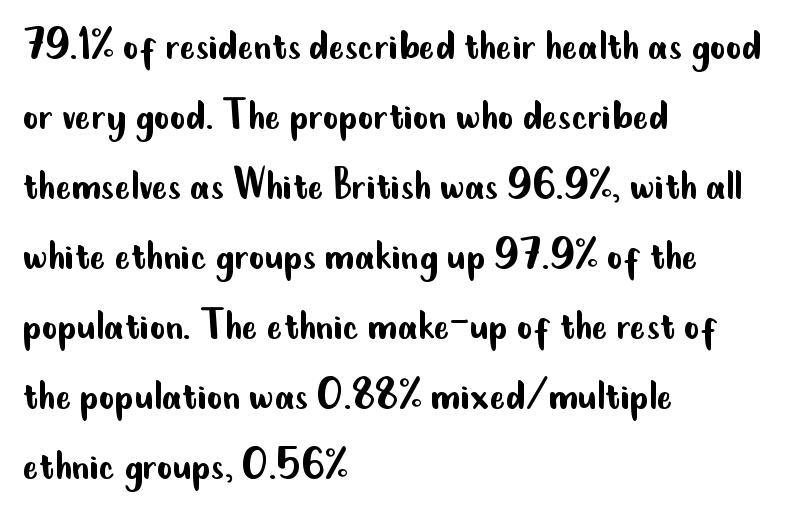
Is the block centered? No — it sits flush against the left margin. If you drew a line through each stem, it would be perfectly vertical. The passage shown stacks its lines at a standard gap. Lines of text with bare space underneath. This rendering employs a face without finishing strokes, i.e., a sans-serif.
